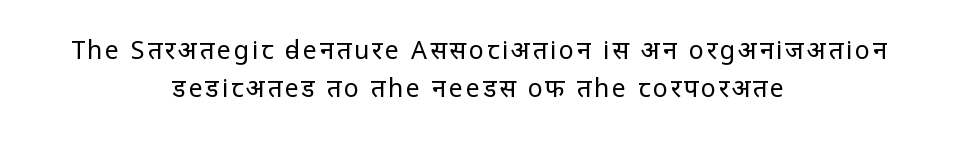
Nothing heavy about these letters — not bold at all. Only glyphs here, with clear space below each row. The line-height multiplier appears to be the usual default. The passage is arranged like a title page — every line centered.
